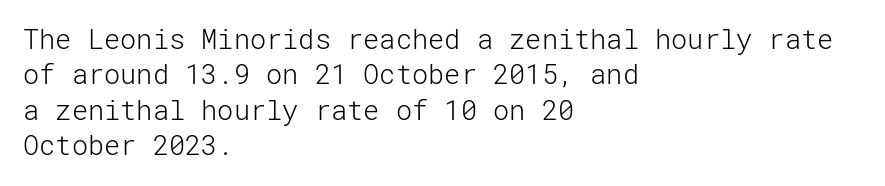
{"italic": "no", "bold": "no", "underline": "no", "align": "left", "line_spacing": "normal", "line_spacing_ratio": 1.31, "letter_spacing": "normal", "letter_spacing_em": 0.0, "glyph_px": 27}
